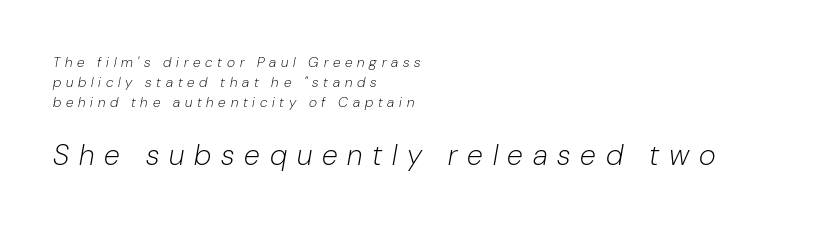
The image shows 29 px light type, italic (leaning right); set left-aligned, normal line spacing (1.42x), unusually wide letter spacing (+0.34 em), not underlined; the second (bottom) block is 2.07x larger; low stroke contrast and a medium x-height.
